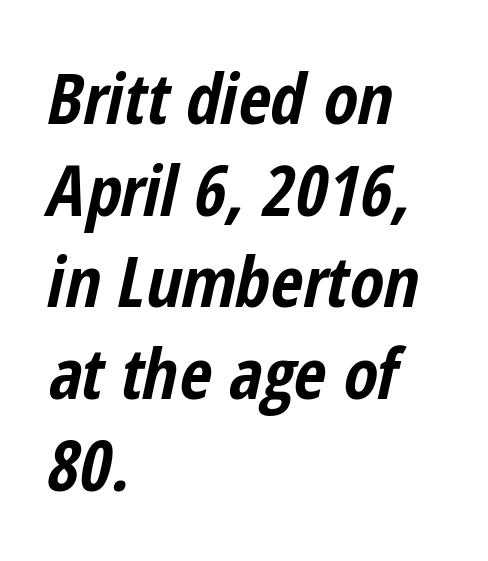
The image shows 70 px bold, condensed type, italic (leaning right); set left-aligned, normal line spacing (1.31x), normal letter spacing, not underlined; low stroke contrast and a medium x-height.
